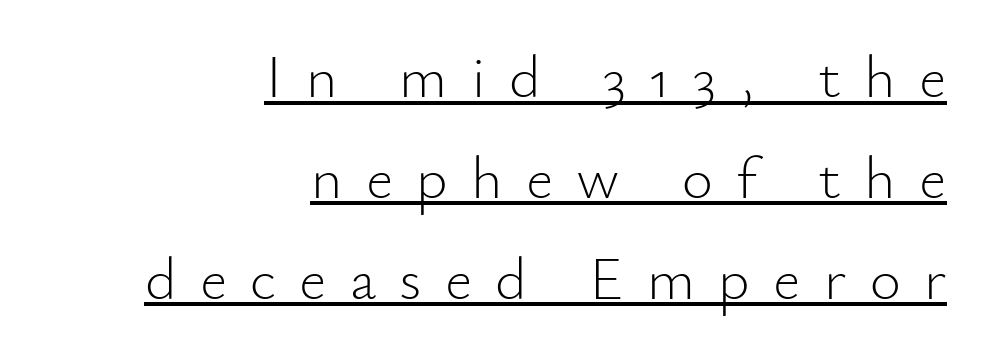
Q: Is the text bold? A: No.
Q: Is the text italic (slanted)? A: No, it is upright.
Q: Is the typeface a serif or a sans-serif typeface? A: Sans-serif.
Q: Is the text underlined? A: Yes.
Q: How is the paragraph aligned? A: Right-aligned.
Q: Is the spacing between letters normal or unusually wide? A: Unusually wide.
Q: Is the spacing between lines tight, normal or loose? A: Normal.
Q: Width (condensed, normal, or wide)? A: Normal.
Q: Stroke contrast? A: Low.
Q: x-height? A: Small.
Q: Monospaced? A: No.
